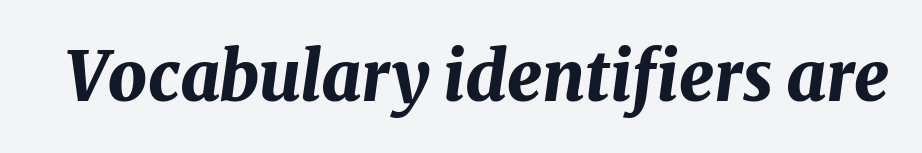
{"italic": "yes", "lean": "right", "slant_degrees": 8, "bold": "yes", "weight": "bold", "width": "normal", "stroke_contrast": "medium", "x_height": "medium", "monospaced": "no", "underline": "no", "letter_spacing": "normal", "letter_spacing_em": 0.0, "glyph_px": 69}
